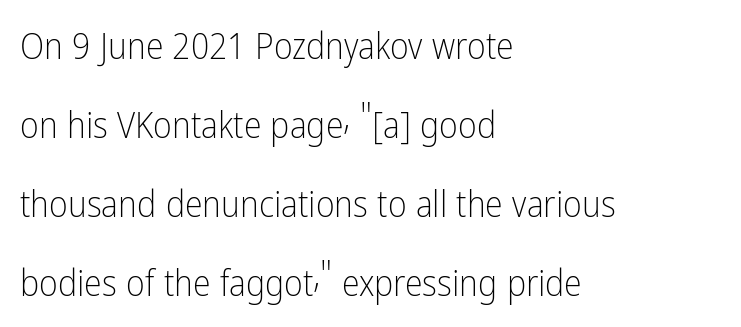
The image shows 36 px light, condensed sans-serif type, upright; set left-aligned, loose line spacing (2.19x), normal letter spacing, not underlined; low stroke contrast and a medium x-height.
